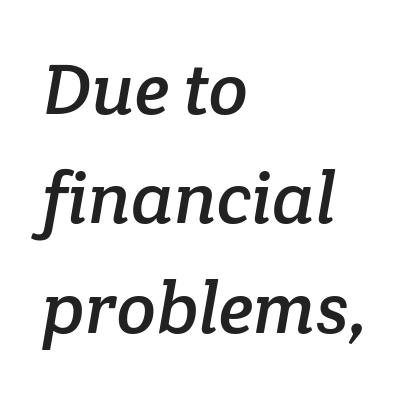
{"serif": "yes", "width": "normal", "stroke_contrast": "low", "x_height": "medium", "monospaced": "no", "underline": "no", "align": "left", "line_spacing": "normal", "line_spacing_ratio": 1.52, "letter_spacing": "normal", "letter_spacing_em": 0.0, "glyph_px": 72}
